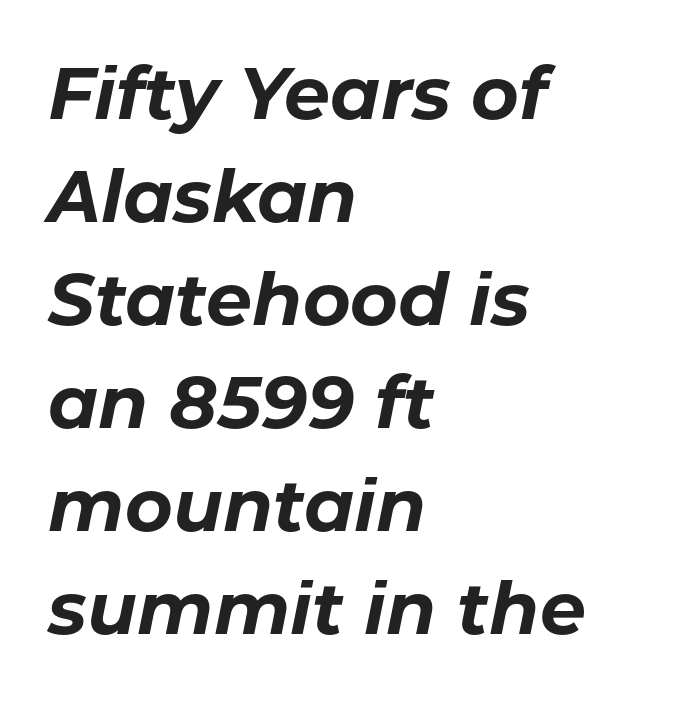
Q: Is the text bold? A: Yes.
Q: Is the text italic (slanted)? A: Yes, it leans right by about 11 degrees.
Q: Is the text underlined? A: No.
Q: How is the paragraph aligned? A: Left-aligned.
Q: Is the spacing between letters normal or unusually wide? A: Normal.
Q: Is the spacing between lines tight, normal or loose? A: Normal.
Q: Width (condensed, normal, or wide)? A: Normal.
Q: Stroke contrast? A: Low.
Q: x-height? A: Medium.
Q: Monospaced? A: No.
